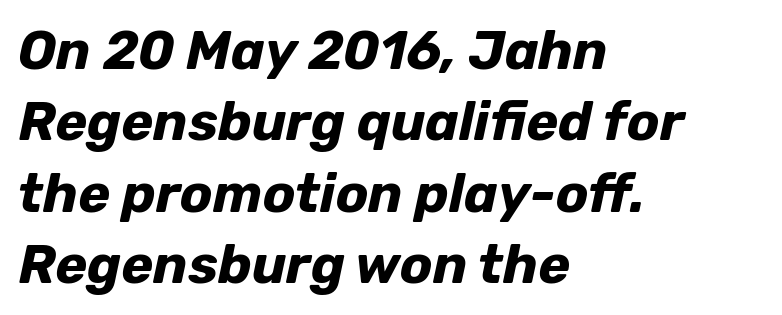
The image shows 54 px bold type, italic (leaning right); set left-aligned, normal line spacing (1.32x), normal letter spacing, not underlined; low stroke contrast and a medium x-height.
